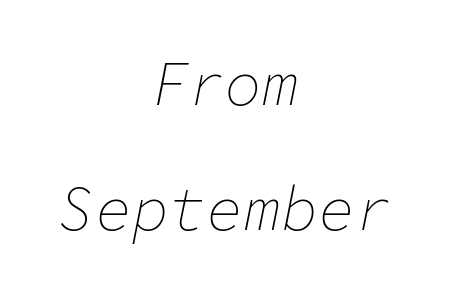
{"italic": "yes", "lean": "right", "slant_degrees": 11, "bold": "no", "weight": "thin", "width": "normal", "stroke_contrast": "low", "x_height": "medium", "monospaced": "yes", "underline": "no", "align": "center", "line_spacing": "loose", "line_spacing_ratio": 2.01, "letter_spacing": "normal", "letter_spacing_em": 0.0, "glyph_px": 62}
